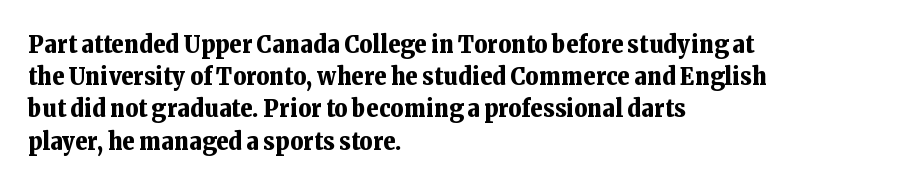
The lines sit at an ordinary, default distance from one another. Italic? Not at all — the glyphs are vertical. This rendering leaves character spacing at its baseline value. A student would call this left alignment; a typographer would say flush left, rag right.
